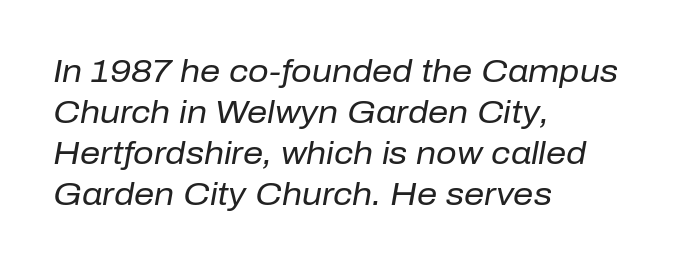
Q: Is the text bold? A: No.
Q: Is the text italic (slanted)? A: Yes, it leans right by about 10 degrees.
Q: Is the text underlined? A: No.
Q: How is the paragraph aligned? A: Left-aligned.
Q: Is the spacing between letters normal or unusually wide? A: Normal.
Q: Is the spacing between lines tight, normal or loose? A: Normal.
Q: Width (condensed, normal, or wide)? A: Normal.
Q: Stroke contrast? A: Low.
Q: x-height? A: Medium.
Q: Monospaced? A: No.
